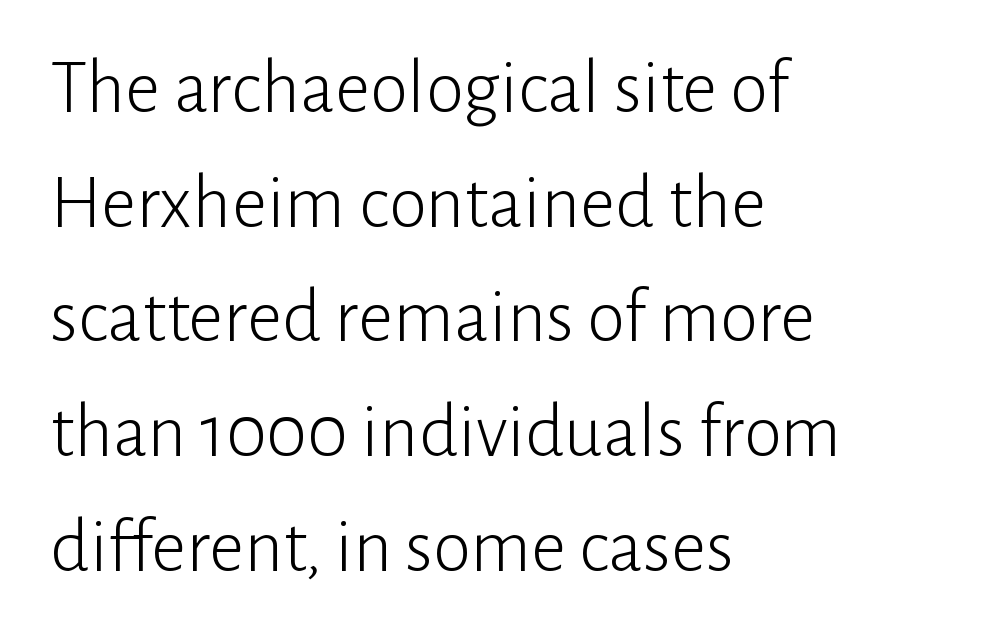
Q: Is the text bold? A: No.
Q: Is the text italic (slanted)? A: No, it is upright.
Q: Is the typeface a serif or a sans-serif typeface? A: Sans-serif.
Q: Is the text underlined? A: No.
Q: How is the paragraph aligned? A: Left-aligned.
Q: Is the spacing between letters normal or unusually wide? A: Normal.
Q: Is the spacing between lines tight, normal or loose? A: Normal.
Q: Width (condensed, normal, or wide)? A: Normal.
Q: Stroke contrast? A: Low.
Q: x-height? A: Medium.
Q: Monospaced? A: No.
